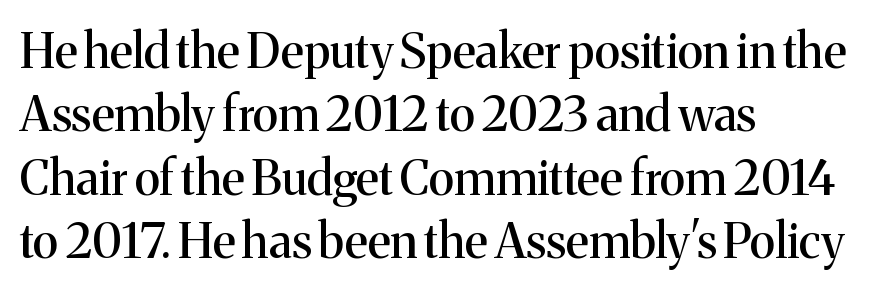
{"serif": "yes", "italic": "no", "width": "normal", "stroke_contrast": "medium", "x_height": "medium", "monospaced": "no", "underline": "no", "align": "left", "line_spacing": "normal", "line_spacing_ratio": 1.32, "letter_spacing": "normal", "letter_spacing_em": 0.0, "glyph_px": 48}
